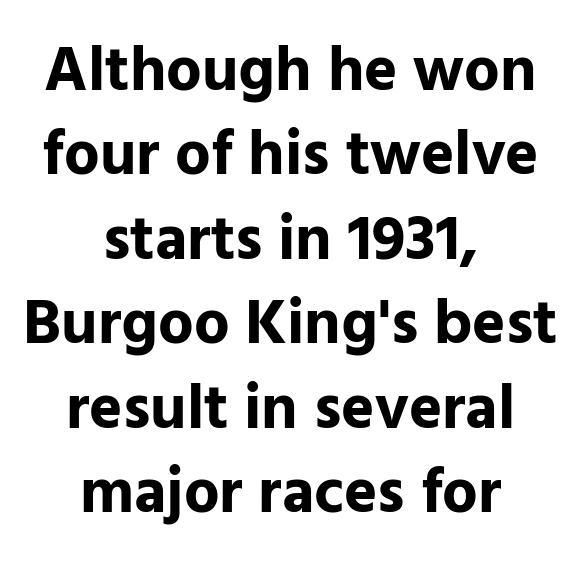
{"serif": "no", "italic": "no", "bold": "yes", "weight": "bold", "width": "normal", "stroke_contrast": "low", "x_height": "medium", "monospaced": "no", "underline": "no", "align": "center", "line_spacing": "normal", "line_spacing_ratio": 1.34, "letter_spacing": "normal", "letter_spacing_em": 0.0, "glyph_px": 63}
